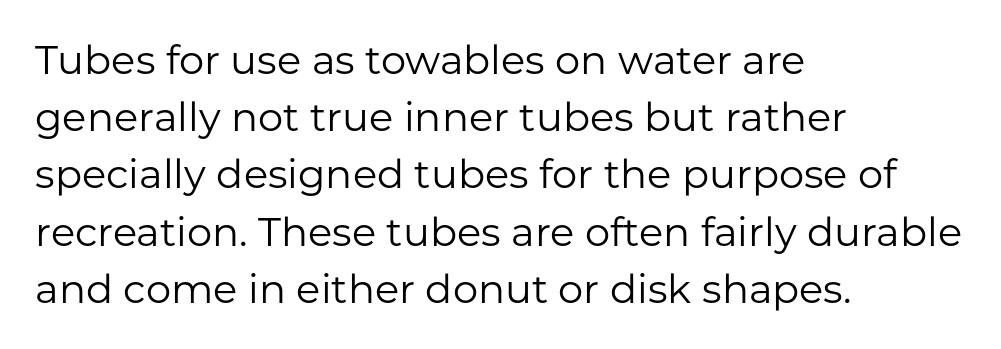
The image shows 40 px regular-weight sans-serif type, upright; set left-aligned, normal line spacing (1.43x), normal letter spacing, not underlined; low stroke contrast and a medium x-height.
